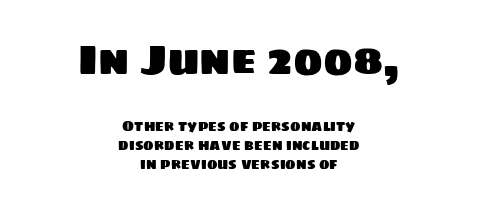
{"serif": "no", "width": "normal", "stroke_contrast": "low", "x_height": "large", "monospaced": "no", "underline": "no", "align": "center", "line_spacing": "normal", "line_spacing_ratio": 1.36, "letter_spacing": "normal", "letter_spacing_em": 0.0, "larger_block": "first", "size_ratio": 2.93, "glyph_px": 41}
